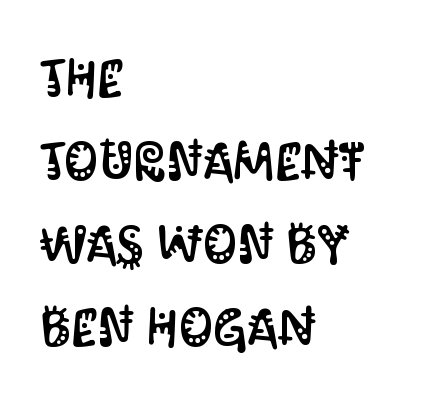
The image shows 54 px condensed sans-serif type, upright; set left-aligned, normal line spacing (1.54x), normal letter spacing, not underlined; medium stroke contrast and a large x-height.
